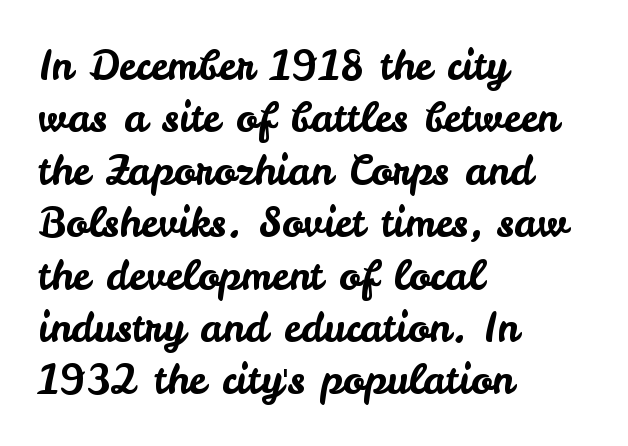
The gaps between neighbouring characters are ordinary and unremarkable. The passage is arranged the way most books set body copy — flush left. Typographically, this falls in the sans-serif category. Nobody drew a line under any word here. One glance says typical: line gaps are just what's usual. The rendering uses natural spacing where letterforms have individual widths.
